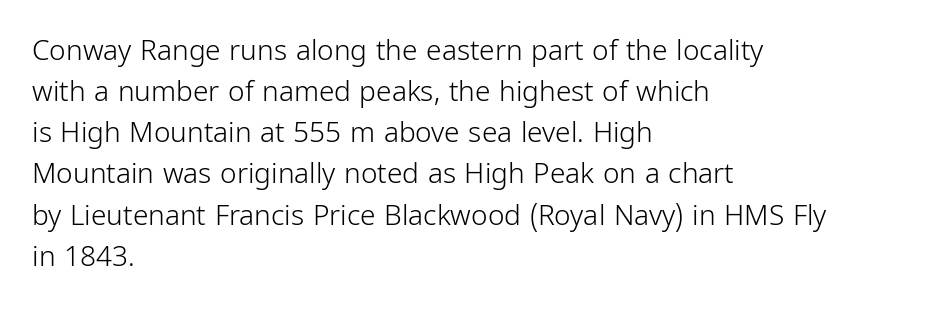
Tracking here is standard; glyphs follow each other at the usual distance. The foot of each line stays bare and open. The typesetter chose a ragged-right arrangement here. This sample keeps an unexceptional amount of space between lines. These glyphs show unthickened strokes, regular width or finer. This rendering employs a face without finishing strokes, i.e., a sans-serif.
